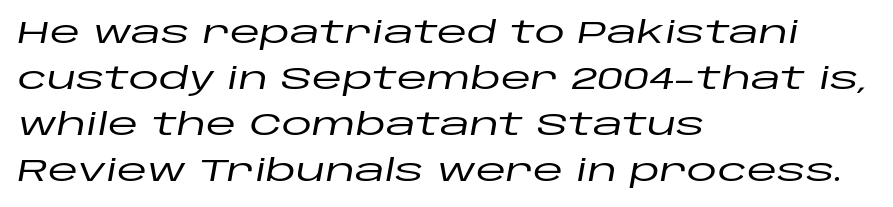
Horizontal alignment here is leftward, the default for most running prose. The passage shown has conventional tracking throughout. The passage shown is typed in a proportional face where columns would drift. Only glyphs here, with clear space below each row. Reading down the column, the eye jumps a familiar distance to each next line.
